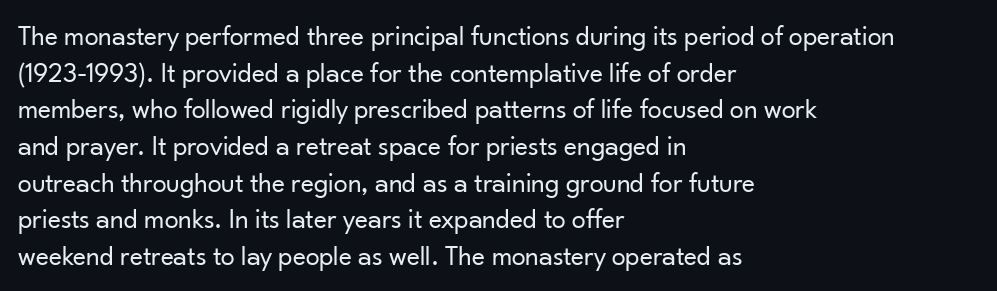
{"serif": "no", "italic": "no", "bold": "no", "weight": "regular", "width": "normal", "stroke_contrast": "low", "x_height": "small", "monospaced": "no", "underline": "no", "align": "left", "line_spacing": "normal", "line_spacing_ratio": 1.31, "letter_spacing": "normal", "letter_spacing_em": 0.0, "glyph_px": 28}
